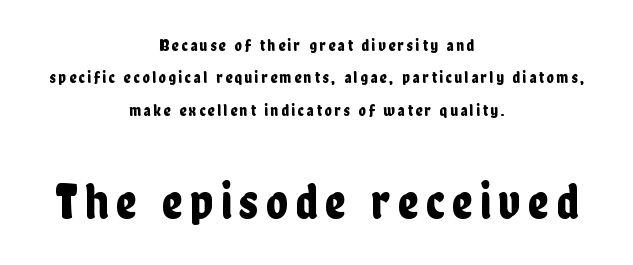
Does the leading feel generous? Absolutely, it's lavish. It's the straight-up-and-down kind of type. The lines in this sample share a center point and differ in where they start and stop. Clear beneath every line of the passage.
